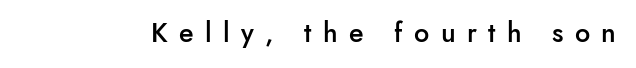
{"italic": "no", "bold": "semi", "underline": "no", "letter_spacing": "wide", "letter_spacing_em": 0.42, "glyph_px": 27}
